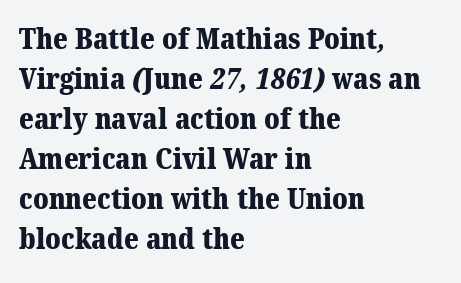
Each letter's strokes conclude with small projecting serifs. Descenders hang freely into open space. The lines sit at an ordinary, default distance from one another. Casual observation: everything's shoved over to the left. The type is set solid horizontally, with unmodified tracking. Note the varied advance widths — an 'i' is clearly narrower than an 'm'.
